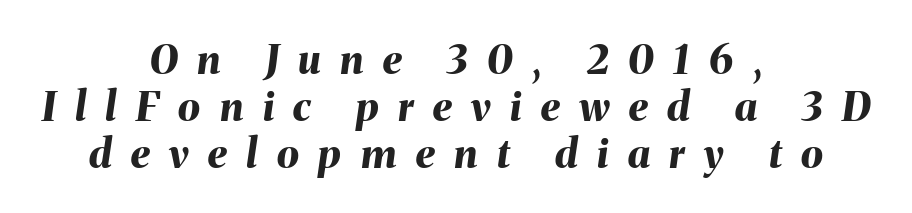
How heavy is the stroke? Heavy — this is a bold. Each row of text sits above clean, open space. Leftover space on each line is divided equally before and after the words. What stands out about the letter spacing? Its width — letters are far apart. Looks like regular typesetting: each glyph gets only the width it needs.
